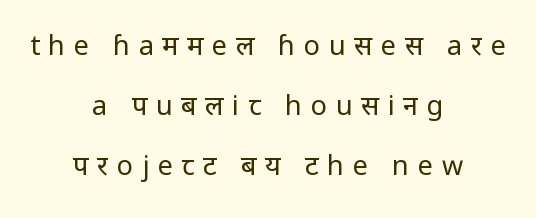
Q: Is the text bold? A: No.
Q: Is the text italic (slanted)? A: No, it is upright.
Q: Is the text underlined? A: No.
Q: How is the paragraph aligned? A: Centered.
Q: Is the spacing between letters normal or unusually wide? A: Unusually wide.
Q: Is the spacing between lines tight, normal or loose? A: Loose.
